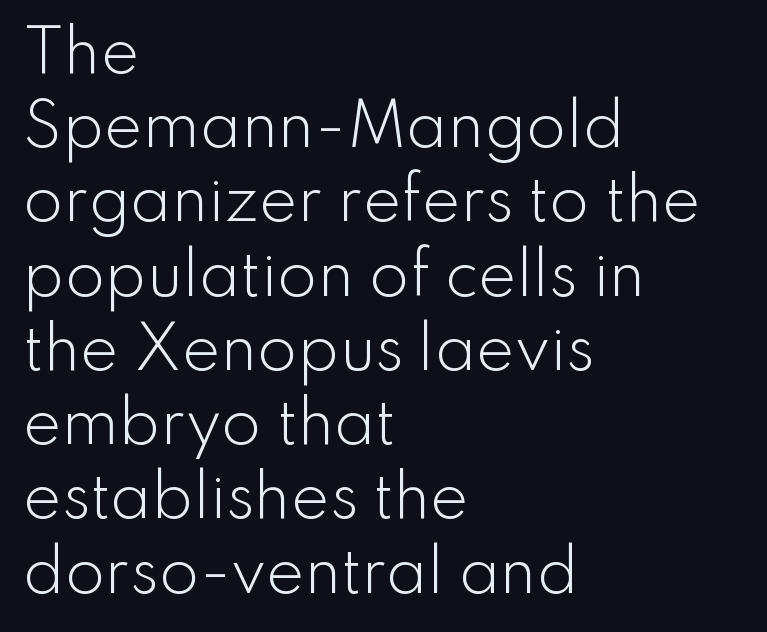
The image shows 58 px light sans-serif type, upright; set left-aligned, normal line spacing (1.28x), normal letter spacing, not underlined; low stroke contrast and a small x-height.
